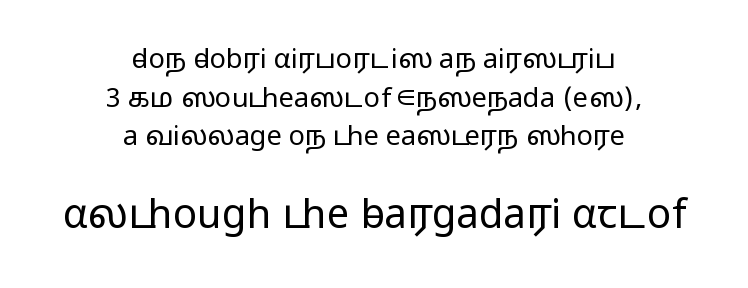
What kind of face is this? One without serifs — a sans. The passage shown is not underscored anywhere. One-word summary of the alignment: center. Interline gaps are of average width in this sample. Between one letter and the next there's only the usual sliver of space.
